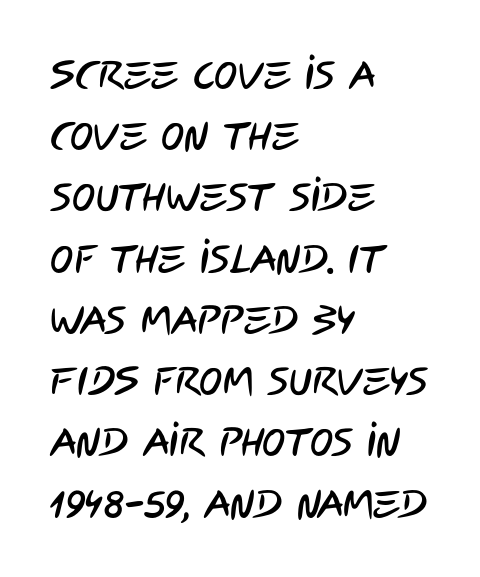
Q: Is the typeface a serif or a sans-serif typeface? A: Sans-serif.
Q: Is the text underlined? A: No.
Q: How is the paragraph aligned? A: Left-aligned.
Q: Is the spacing between letters normal or unusually wide? A: Normal.
Q: Is the spacing between lines tight, normal or loose? A: Normal.
Q: Width (condensed, normal, or wide)? A: Condensed.
Q: Stroke contrast? A: Low.
Q: x-height? A: Large.
Q: Monospaced? A: No.
